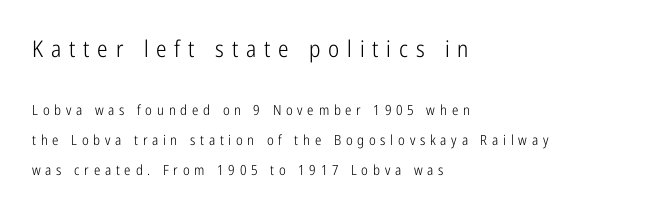
Q: Is the text bold? A: No.
Q: Is the text italic (slanted)? A: No, it is upright.
Q: Is the text underlined? A: No.
Q: How is the paragraph aligned? A: Left-aligned.
Q: Is the spacing between letters normal or unusually wide? A: Unusually wide.
Q: Is the spacing between lines tight, normal or loose? A: Loose.
Q: Which block of text is set in a larger size, the first (top) or the second (bottom)? A: The first (top) one.
